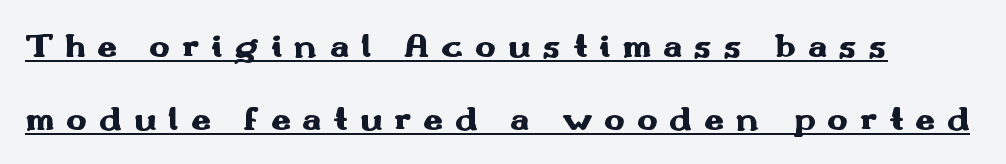
Q: Is the text bold? A: Yes.
Q: Is the text italic (slanted)? A: No, it is upright.
Q: Is the typeface a serif or a sans-serif typeface? A: Sans-serif.
Q: Is the text underlined? A: Yes.
Q: Is the spacing between letters normal or unusually wide? A: Unusually wide.
Q: Is the spacing between lines tight, normal or loose? A: Loose.
Q: Width (condensed, normal, or wide)? A: Wide.
Q: Stroke contrast? A: Medium.
Q: x-height? A: Small.
Q: Monospaced? A: No.
